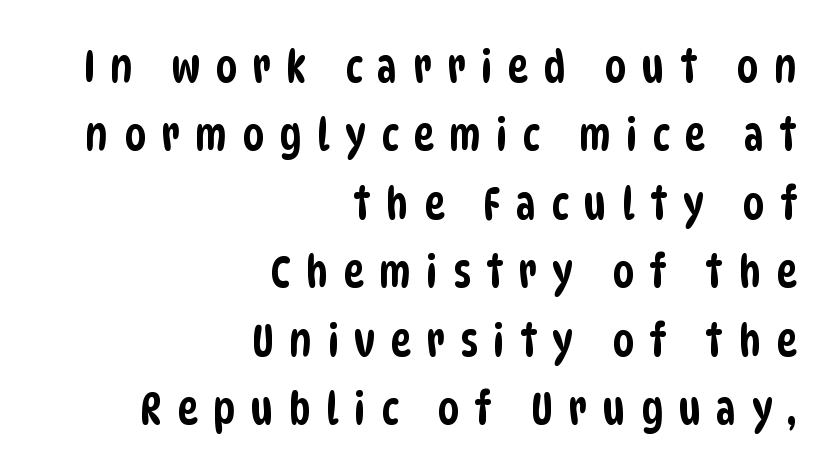
Q: Is the typeface a serif or a sans-serif typeface? A: Sans-serif.
Q: Is the text underlined? A: No.
Q: How is the paragraph aligned? A: Right-aligned.
Q: Is the spacing between letters normal or unusually wide? A: Unusually wide.
Q: Is the spacing between lines tight, normal or loose? A: Normal.
Q: Width (condensed, normal, or wide)? A: Condensed.
Q: Stroke contrast? A: Low.
Q: x-height? A: Large.
Q: Monospaced? A: No.
